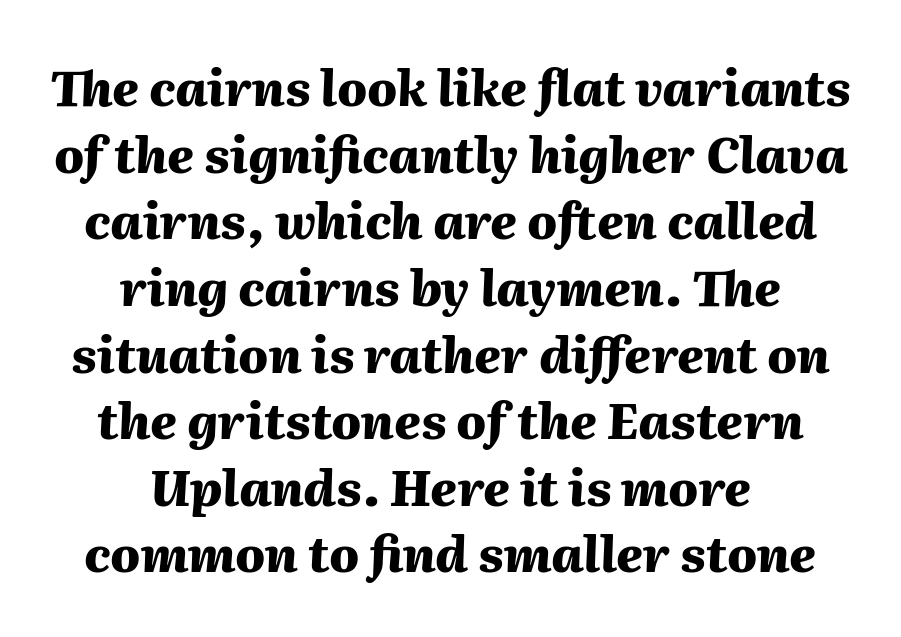
The image shows 49 px heavy type, italic (leaning right); set centered, normal line spacing (1.36x), normal letter spacing, not underlined; medium stroke contrast and a medium x-height.
